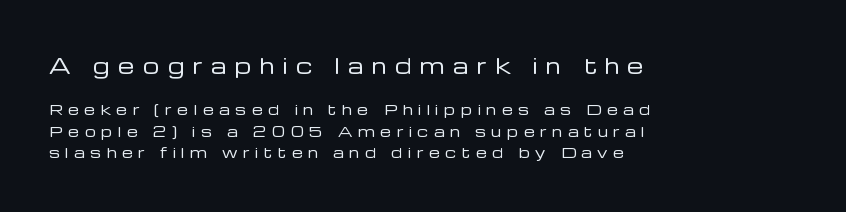
{"italic": "no", "bold": "no", "underline": "no", "align": "left", "line_spacing": "normal", "line_spacing_ratio": 1.54, "letter_spacing": "wide", "letter_spacing_em": 0.4, "larger_block": "first", "size_ratio": 1.5, "glyph_px": 21}
